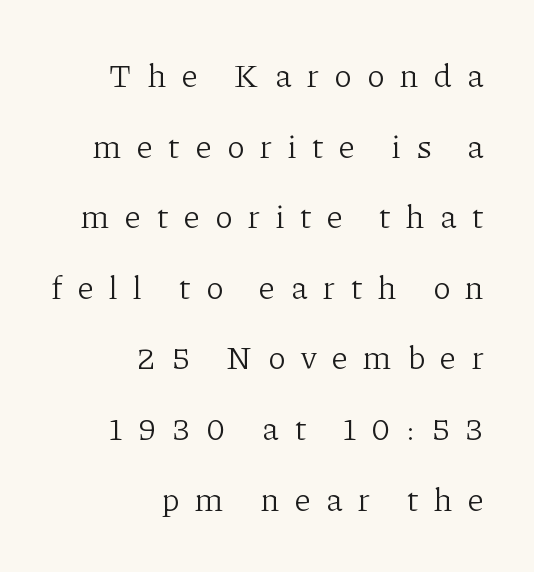
Q: Is the text bold? A: No.
Q: Is the text italic (slanted)? A: No, it is upright.
Q: Is the typeface a serif or a sans-serif typeface? A: Serif.
Q: Is the text underlined? A: No.
Q: How is the paragraph aligned? A: Right-aligned.
Q: Is the spacing between letters normal or unusually wide? A: Unusually wide.
Q: Is the spacing between lines tight, normal or loose? A: Loose.
Q: Width (condensed, normal, or wide)? A: Normal.
Q: Stroke contrast? A: Low.
Q: x-height? A: Medium.
Q: Monospaced? A: No.
